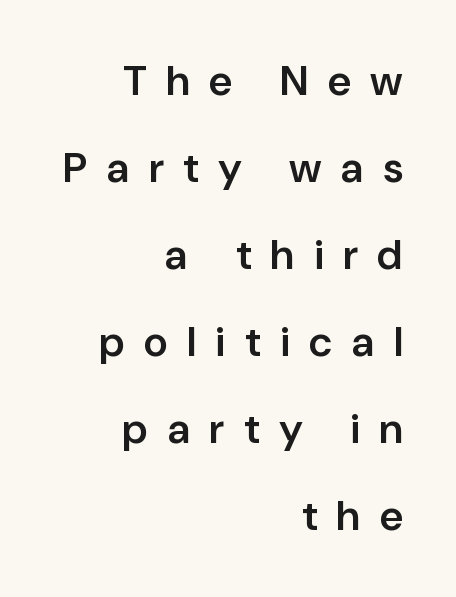
The lines in this sample share a right terminus and differ only in where they begin. Is this a fixed-width face? No — the glyphs have proportional, varying widths. Italic: no, the glyphs are upright roman. Each letter's strokes conclude bluntly, with no projecting serifs. Only glyphs here, with clear space below each row.
